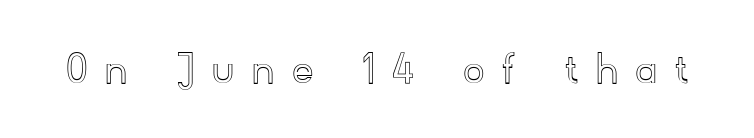
Underline: absent. A typesetter would call this proportional, since set widths differ per character. Short note: letters widely spaced. These lines were composed using upright roman letters.
